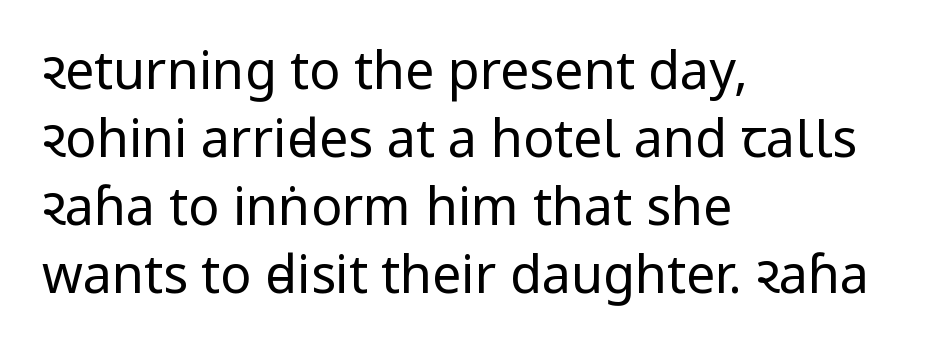
{"serif": "no", "italic": "no", "bold": "no", "weight": "regular", "width": "condensed", "stroke_contrast": "low", "underline": "no", "align": "left", "line_spacing": "normal", "line_spacing_ratio": 1.31, "letter_spacing": "normal", "letter_spacing_em": 0.0, "glyph_px": 52}
